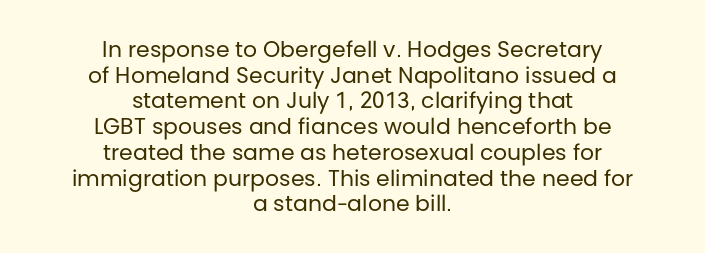
Q: Is the text bold? A: No.
Q: Is the text italic (slanted)? A: No, it is upright.
Q: Is the text underlined? A: No.
Q: How is the paragraph aligned? A: Centered.
Q: Is the spacing between letters normal or unusually wide? A: Normal.
